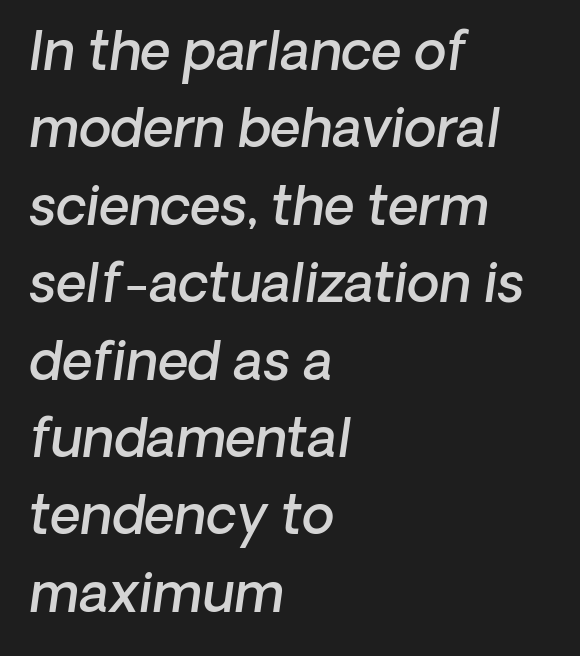
{"italic": "yes", "lean": "right", "slant_degrees": 8, "bold": "semi", "weight": "semibold", "width": "normal", "stroke_contrast": "low", "x_height": "medium", "monospaced": "no", "underline": "no", "align": "left", "line_spacing": "normal", "line_spacing_ratio": 1.46, "letter_spacing": "normal", "letter_spacing_em": 0.0, "glyph_px": 53}
